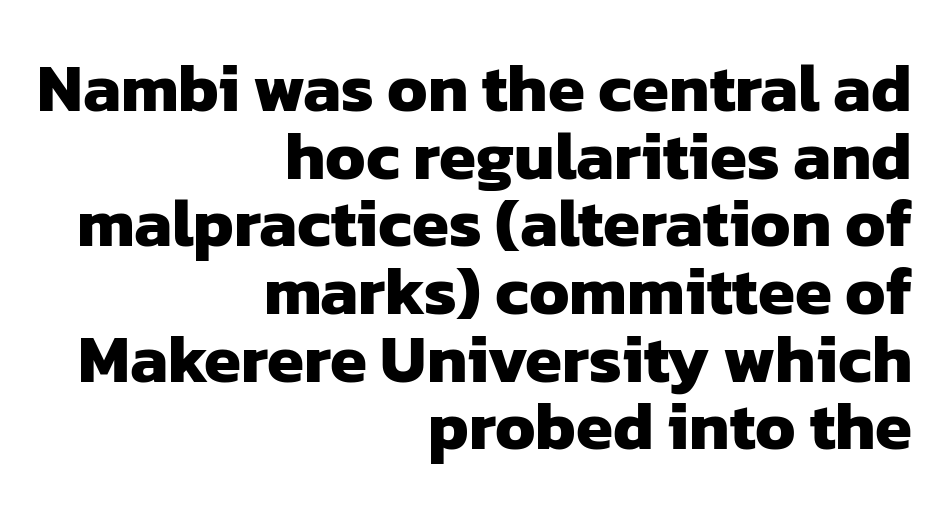
The image shows 67 px heavy sans-serif type; set right-aligned, tight line spacing (1.01x), normal letter spacing, not underlined; low stroke contrast and a medium x-height.
